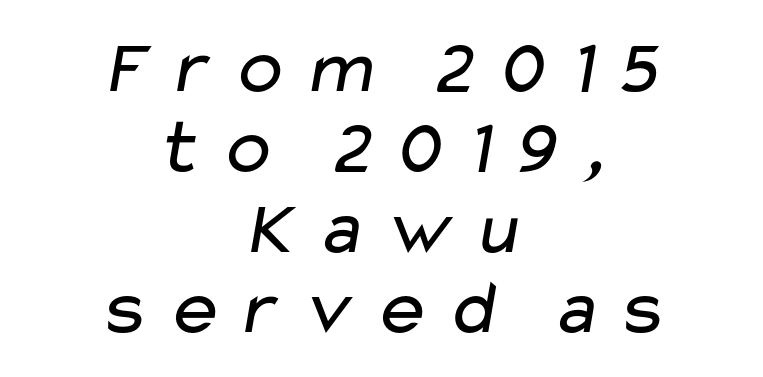
{"serif": "no", "bold": "no", "weight": "regular", "width": "wide", "stroke_contrast": "low", "x_height": "medium", "monospaced": "no", "underline": "no", "align": "center", "line_spacing": "tight", "line_spacing_ratio": 1.03, "glyph_px": 78}
